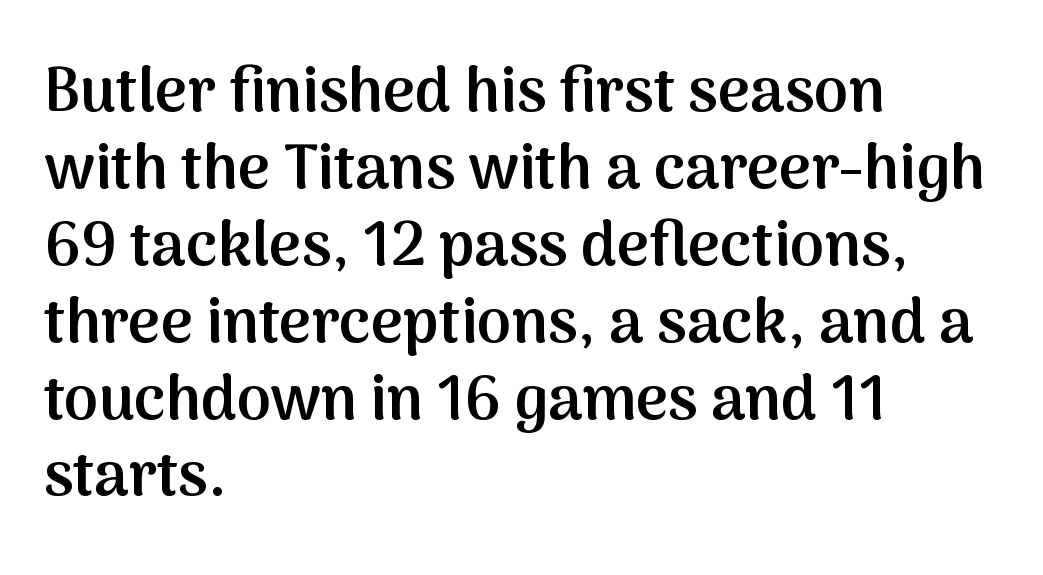
The type sits square on the baseline with zero lean. Type style note: lacks serifs. Bold? Not quite — semibold, heavier than regular but stopping short. Line beginnings align vertically; line endings do not.
